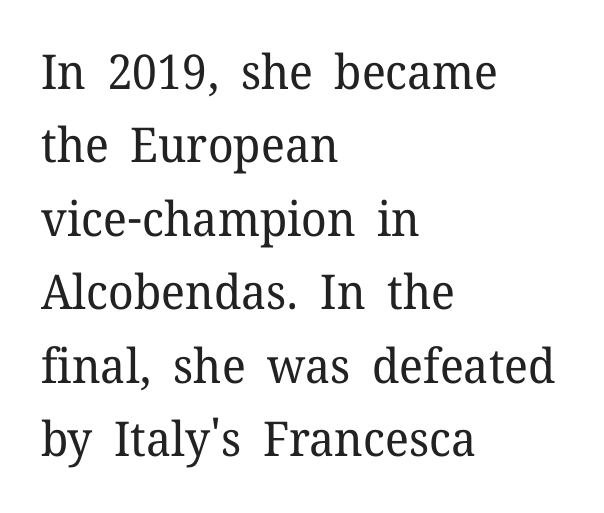
Q: Is the text bold? A: No.
Q: Is the text italic (slanted)? A: No, it is upright.
Q: Is the typeface a serif or a sans-serif typeface? A: Serif.
Q: Is the text underlined? A: No.
Q: How is the paragraph aligned? A: Left-aligned.
Q: Is the spacing between letters normal or unusually wide? A: Normal.
Q: Is the spacing between lines tight, normal or loose? A: Normal.
Q: Width (condensed, normal, or wide)? A: Normal.
Q: Stroke contrast? A: Low.
Q: x-height? A: Medium.
Q: Monospaced? A: No.
